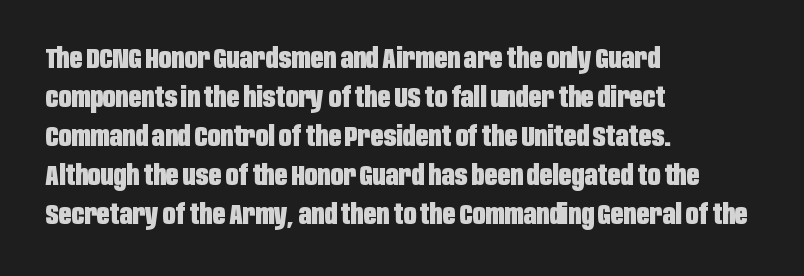
{"serif": "no", "italic": "no", "bold": "yes", "weight": "heavy", "width": "condensed", "stroke_contrast": "low", "x_height": "large", "monospaced": "no", "underline": "no", "align": "left", "line_spacing": "normal", "line_spacing_ratio": 1.39, "letter_spacing": "normal", "letter_spacing_em": 0.0, "glyph_px": 28}
